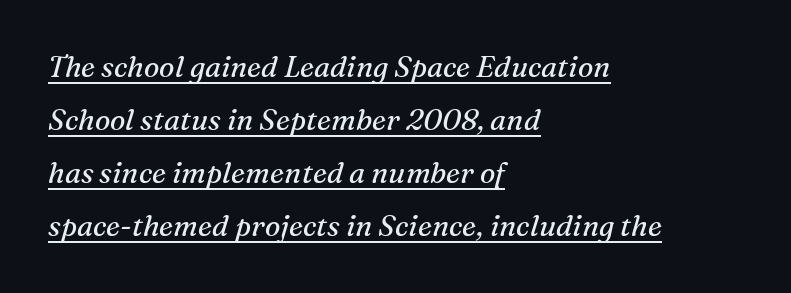
{"serif": "yes", "italic": "yes", "lean": "right", "slant_degrees": 16, "bold": "no", "weight": "regular", "width": "normal", "stroke_contrast": "medium", "x_height": "medium", "monospaced": "no", "underline": "yes", "align": "left", "line_spacing_ratio": 1.83, "letter_spacing": "normal", "letter_spacing_em": 0.0, "glyph_px": 29}
